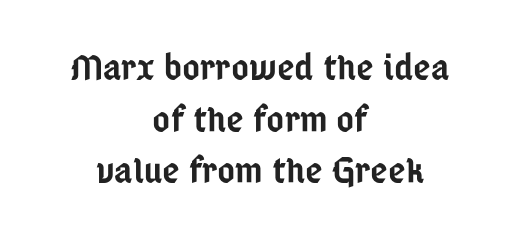
The glyphs are unaccompanied by any horizontal stroke below them. The font's upright variant was chosen for this text. The passage shown is semibold, sitting just below true bold. Here the designer chose a conventional face with non-uniform glyph widths.
